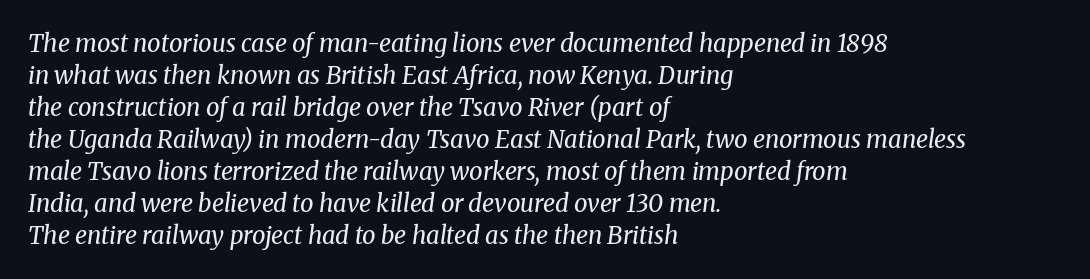
{"italic": "yes", "lean": "right", "slant_degrees": 8, "bold": "no", "underline": "no", "align": "left", "line_spacing": "normal", "line_spacing_ratio": 1.33, "letter_spacing": "normal", "letter_spacing_em": 0.0, "glyph_px": 24}
